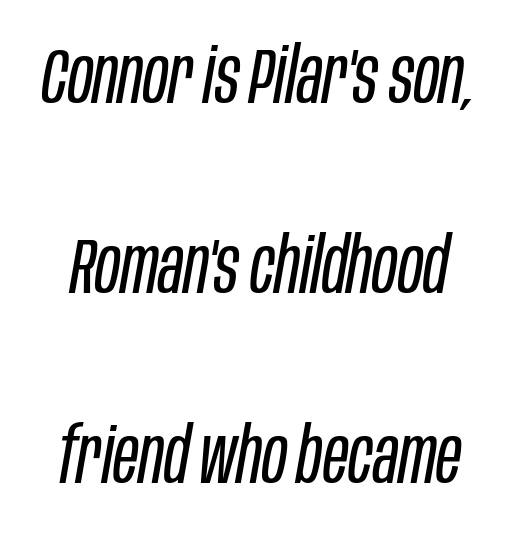
The image shows 77 px regular-weight, condensed type, italic (leaning right); set loose line spacing (2.47x), normal letter spacing, not underlined; low stroke contrast and a large x-height.
